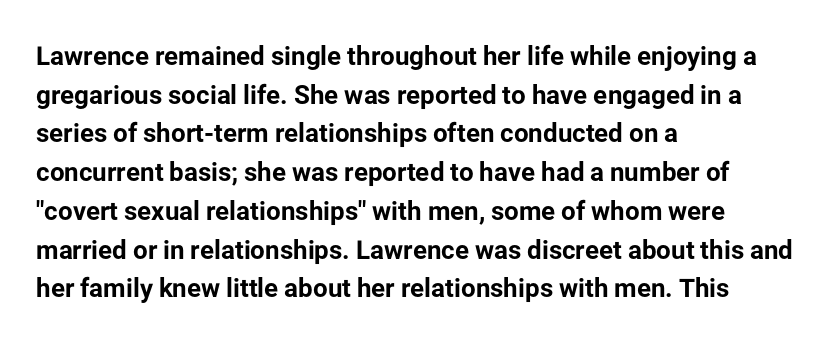
Leading: standard. Glyph-to-glyph distance matches everyday printed text. The face used here has the dense, thick strokes of a bold. These lines stack with their left ends in a neat column.
